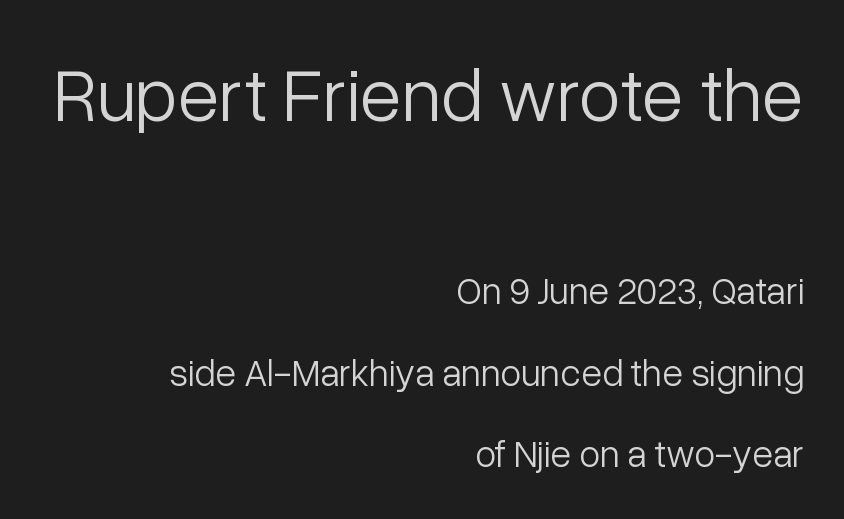
The image shows 76 px light sans-serif type, upright; set right-aligned, loose line spacing (2.14x), normal letter spacing, not underlined; the first (top) block is 2.0x larger; low stroke contrast and a medium x-height.
